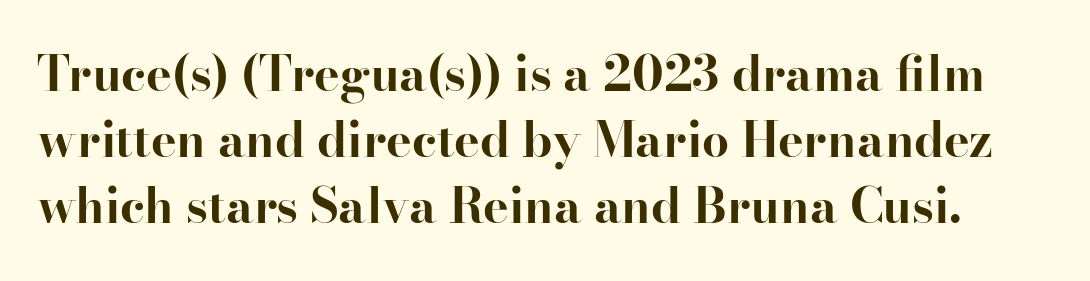
The image shows 48 px bold serif type, upright; set normal line spacing (1.38x), normal letter spacing, not underlined; high stroke contrast and a small x-height.
